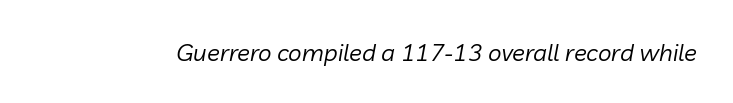
The axis of the letterforms is tilted away from vertical. The tracking reads as untouched default to a designer's eye. Unmarked baselines from the first word to the last. The cut favours lightness, reaching ordinary text weight at its darkest.
